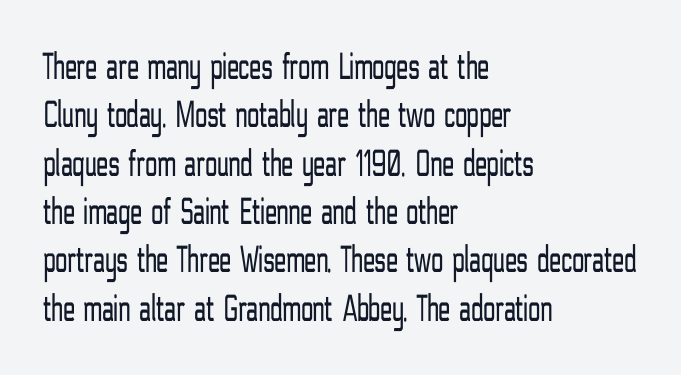
Every row of glyphs begins at an identical x-position on the left. Here the designer chose a conventional face with non-uniform glyph widths. A light-to-regular cut is what we see here. Words float on clear page, feet unadorned. No feet cap the strokes, marking this as sans-serif type. Inter-character spacing is left at the font's built-in metrics.
